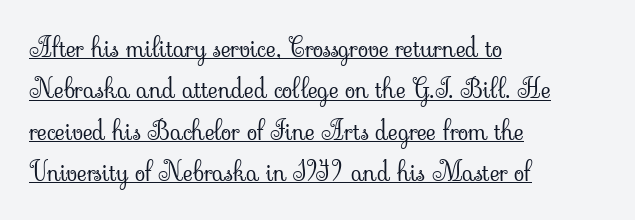
The image shows 27 px text type, upright; set left-aligned, normal line spacing (1.53x), normal letter spacing, underlined.
